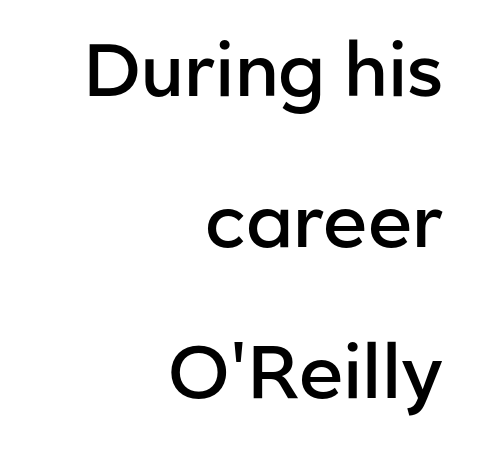
Q: Is the text bold? A: Semi-bold.
Q: Is the text italic (slanted)? A: No, it is upright.
Q: Is the typeface a serif or a sans-serif typeface? A: Sans-serif.
Q: Is the text underlined? A: No.
Q: How is the paragraph aligned? A: Right-aligned.
Q: Is the spacing between letters normal or unusually wide? A: Normal.
Q: Is the spacing between lines tight, normal or loose? A: Loose.
Q: Width (condensed, normal, or wide)? A: Normal.
Q: Stroke contrast? A: Low.
Q: x-height? A: Medium.
Q: Monospaced? A: No.
